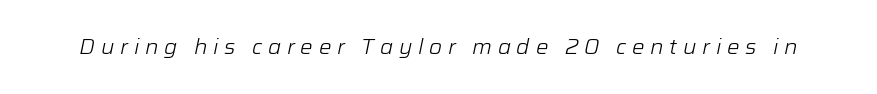
Q: Is the text bold? A: No.
Q: Is the text italic (slanted)? A: Yes, it leans right by about 12 degrees.
Q: Is the text underlined? A: No.
Q: Is the spacing between letters normal or unusually wide? A: Unusually wide.
